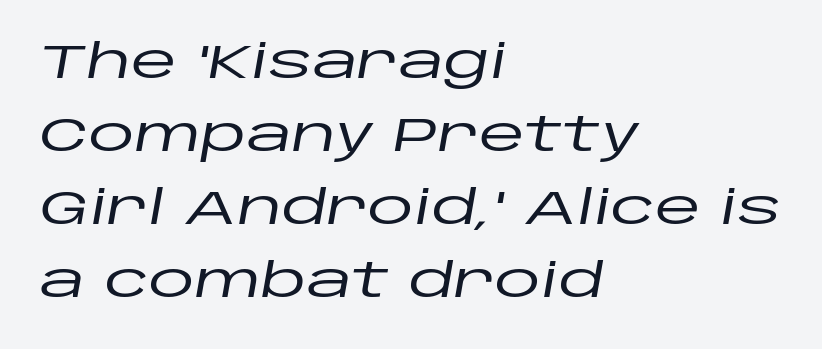
The image shows 47 px wide type, italic (leaning right); set left-aligned, normal line spacing (1.55x), normal letter spacing, not underlined; low stroke contrast and a large x-height.
